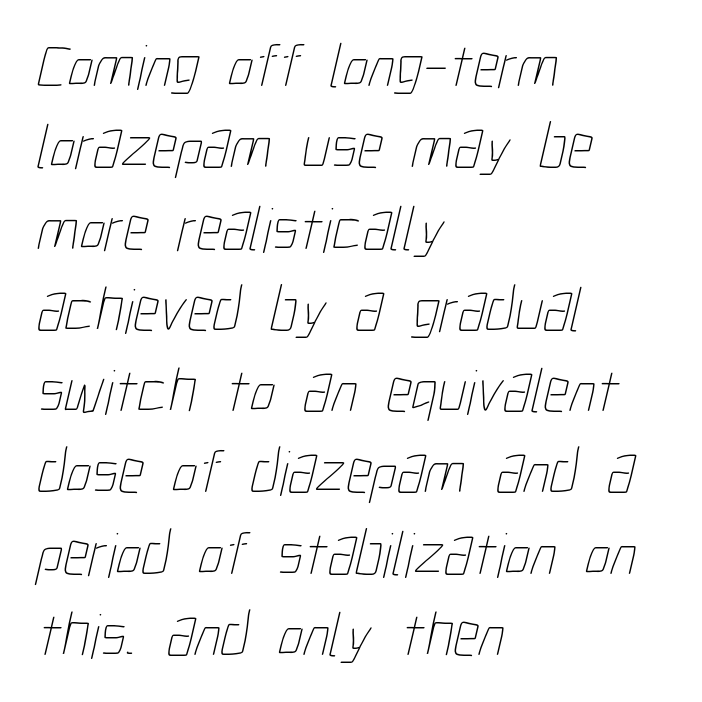
Q: Is the text bold? A: No.
Q: Is the text underlined? A: No.
Q: How is the paragraph aligned? A: Left-aligned.
Q: Is the spacing between letters normal or unusually wide? A: Normal.
Q: Is the spacing between lines tight, normal or loose? A: Normal.
Q: Width (condensed, normal, or wide)? A: Condensed.
Q: Stroke contrast? A: Low.
Q: x-height? A: Medium.
Q: Monospaced? A: No.
